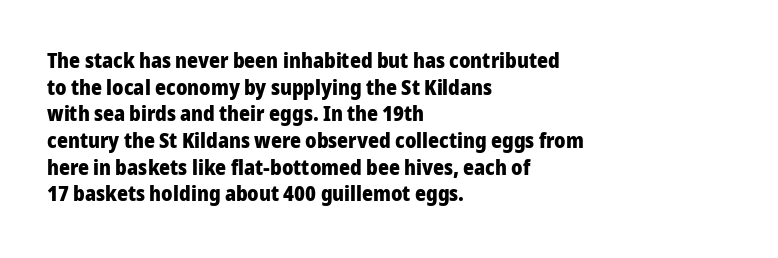
Honestly, the row spacing looks completely unremarkable. Posture: upright roman. Plenty of ink on the page — the face is bold. Typeset ragged right — the left edge is the straight one.
